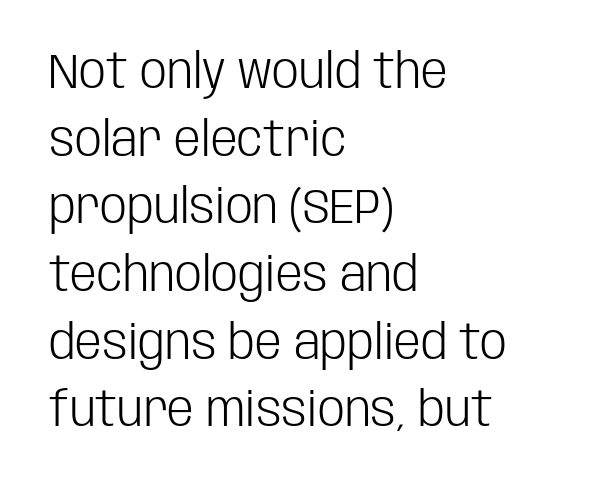
You can tell it's not italic because the verticals are truly vertical. Each letter keeps its own natural width here, so spacing adapts to shape. Any mark beneath the type? The region is blank. The line-height multiplier appears to be the usual default.
